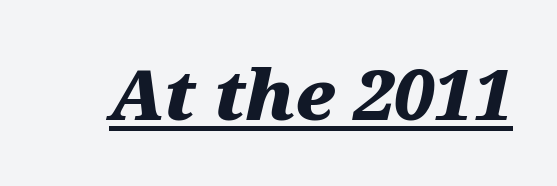
{"italic": "yes", "lean": "right", "slant_degrees": 12, "bold": "yes", "weight": "heavy", "width": "wide", "stroke_contrast": "medium", "x_height": "medium", "monospaced": "no", "underline": "yes", "letter_spacing": "normal", "letter_spacing_em": 0.0, "glyph_px": 70}
